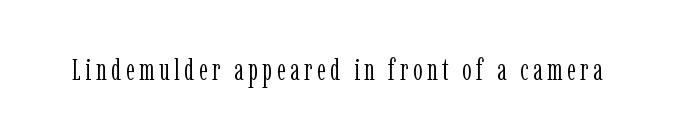
{"serif": "yes", "italic": "no", "bold": "no", "weight": "light", "width": "condensed", "stroke_contrast": "low", "x_height": "medium", "monospaced": "no", "underline": "no", "glyph_px": 30}
